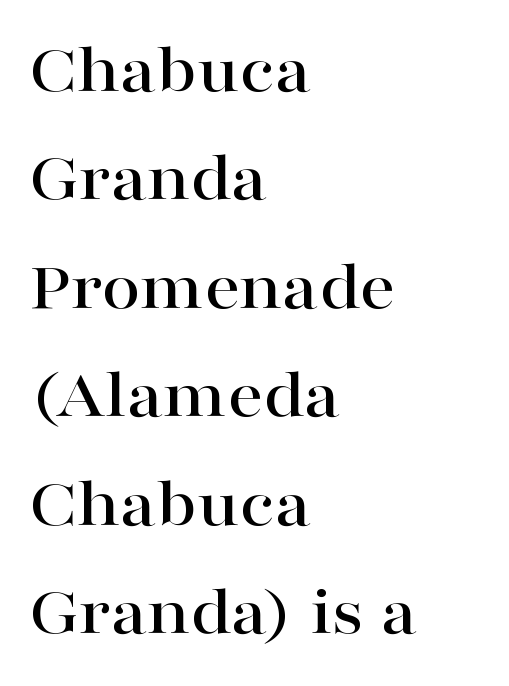
Lines of text with bare space underneath. Leftover space on each line is placed entirely after the last word. Examine the stroke ends and you'll spot serifs. A typesetter would mark this as roman, not italic. Interline gaps are of average width in this sample. Nobody touched the tracking dial on this one.
